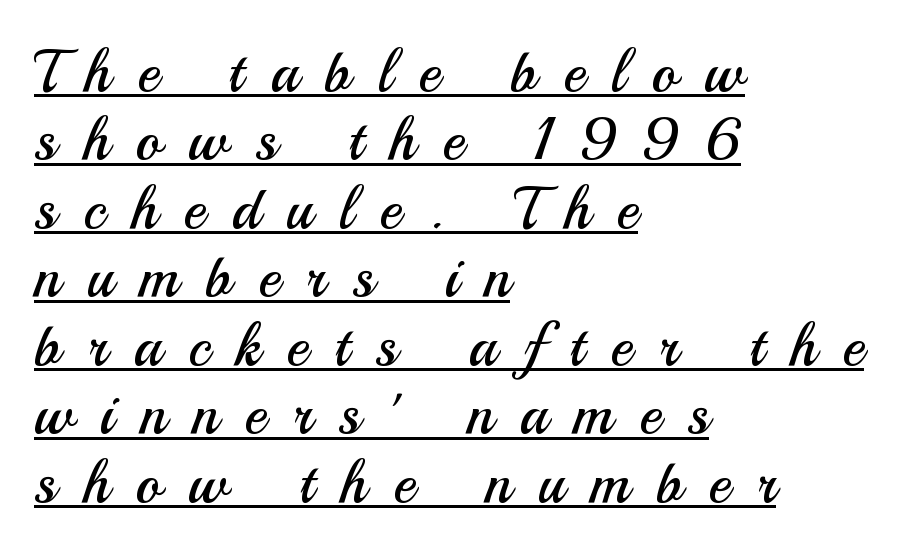
Q: Is the text bold? A: No.
Q: Is the text italic (slanted)? A: Yes.
Q: Is the typeface a serif or a sans-serif typeface? A: Sans-serif.
Q: Is the text underlined? A: Yes.
Q: How is the paragraph aligned? A: Left-aligned.
Q: Is the spacing between letters normal or unusually wide? A: Unusually wide.
Q: Width (condensed, normal, or wide)? A: Normal.
Q: Stroke contrast? A: Medium.
Q: x-height? A: Small.
Q: Monospaced? A: No.
